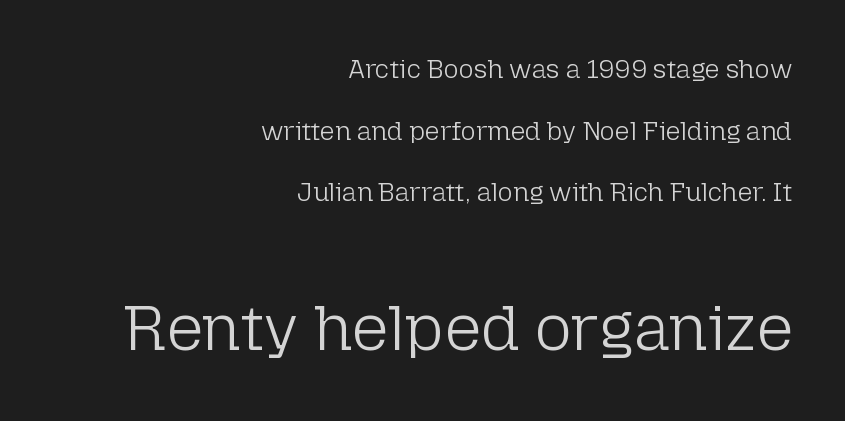
Nobody touched the tracking dial on this one. Descenders hang freely into open space. When letters stand straight like this, we call the style roman or upright. Font category for this specimen: sans-serif. Casual observation: everything's shoved over to the right. Vertically, the passage feels expansive, rows floating well apart.
